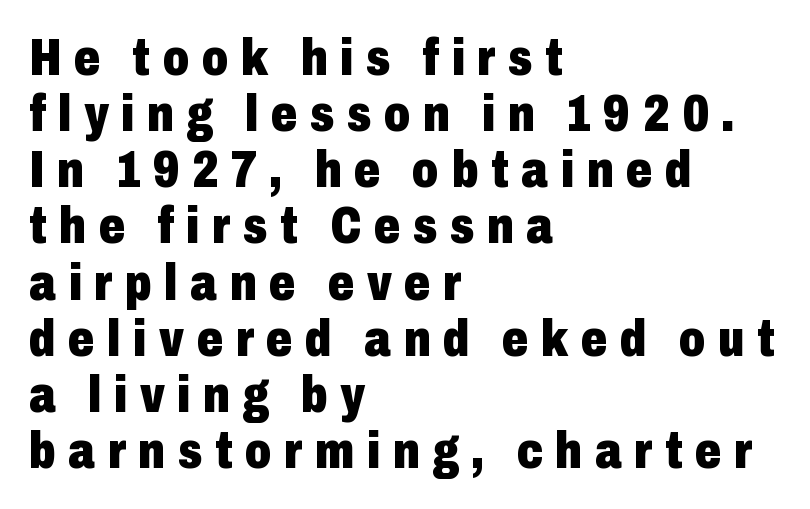
Q: Is the text bold? A: Yes.
Q: Is the text italic (slanted)? A: No, it is upright.
Q: Is the typeface a serif or a sans-serif typeface? A: Sans-serif.
Q: Is the text underlined? A: No.
Q: How is the paragraph aligned? A: Left-aligned.
Q: Is the spacing between letters normal or unusually wide? A: Unusually wide.
Q: Is the spacing between lines tight, normal or loose? A: Tight.
Q: Width (condensed, normal, or wide)? A: Condensed.
Q: Stroke contrast? A: Low.
Q: x-height? A: Medium.
Q: Monospaced? A: No.
